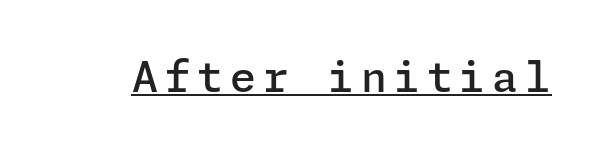
The image shows 42 px semibold sans-serif type, upright; set underlined; low stroke contrast and a medium x-height.
